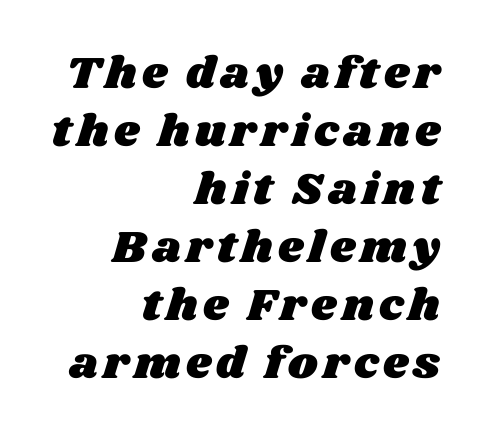
The image shows 45 px wide type; set right-aligned, normal line spacing (1.29x), not underlined; medium stroke contrast and a large x-height.
